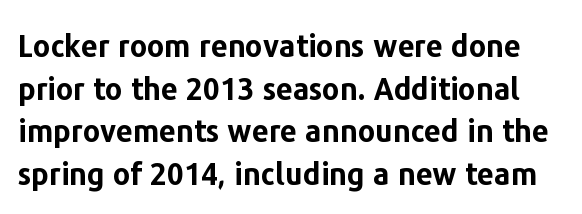
Look at the tracking — it's just the regular setting, nothing added. A normal amount of white space separates one row of letters from the next. These lines are rendered in a variable-pitch font. Stroke terminals: plain, sans-serif.
